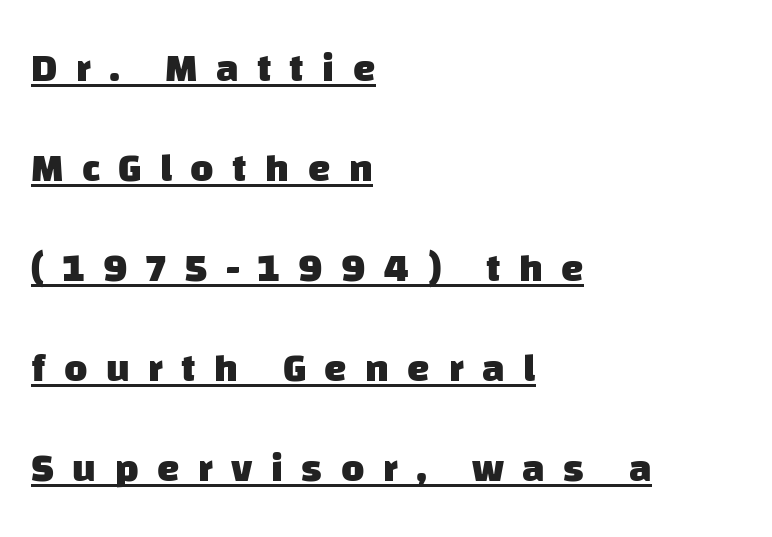
Q: Is the text bold? A: Yes.
Q: Is the typeface a serif or a sans-serif typeface? A: Sans-serif.
Q: Is the text underlined? A: Yes.
Q: How is the paragraph aligned? A: Left-aligned.
Q: Is the spacing between letters normal or unusually wide? A: Unusually wide.
Q: Is the spacing between lines tight, normal or loose? A: Loose.
Q: Width (condensed, normal, or wide)? A: Normal.
Q: Stroke contrast? A: Low.
Q: x-height? A: Large.
Q: Monospaced? A: No.
